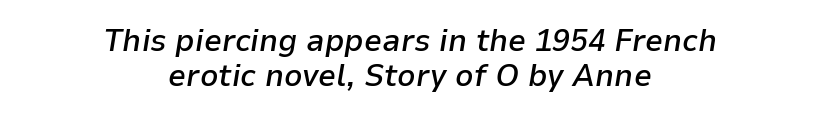
The image shows 32 px semibold type, italic (leaning right); set centered, tight line spacing (1.1x), normal letter spacing, not underlined; low stroke contrast and a medium x-height.
